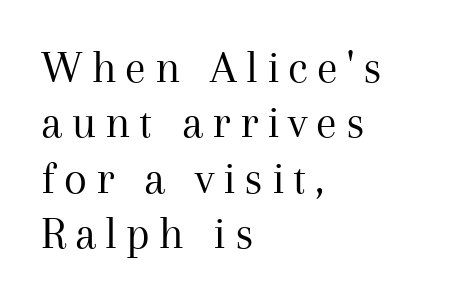
Q: Is the text bold? A: No.
Q: Is the text italic (slanted)? A: No, it is upright.
Q: Is the typeface a serif or a sans-serif typeface? A: Serif.
Q: Is the text underlined? A: No.
Q: How is the paragraph aligned? A: Left-aligned.
Q: Width (condensed, normal, or wide)? A: Normal.
Q: Stroke contrast? A: Medium.
Q: x-height? A: Medium.
Q: Monospaced? A: No.
